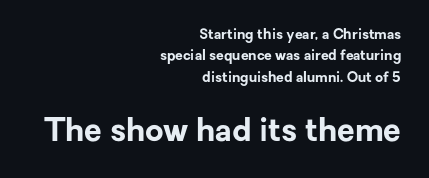
Q: Is the text bold? A: Yes.
Q: Is the text italic (slanted)? A: No, it is upright.
Q: Is the typeface a serif or a sans-serif typeface? A: Sans-serif.
Q: Is the text underlined? A: No.
Q: How is the paragraph aligned? A: Right-aligned.
Q: Is the spacing between letters normal or unusually wide? A: Normal.
Q: Is the spacing between lines tight, normal or loose? A: Normal.
Q: Which block of text is set in a larger size, the first (top) or the second (bottom)? A: The second (bottom) one.
Q: Width (condensed, normal, or wide)? A: Normal.
Q: Stroke contrast? A: Low.
Q: x-height? A: Medium.
Q: Monospaced? A: No.
